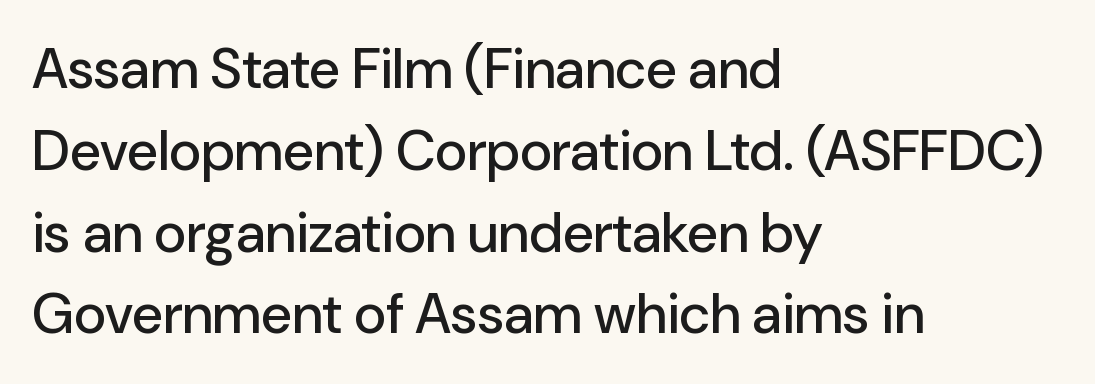
The image shows 56 px sans-serif type, upright; set left-aligned, normal line spacing (1.46x), normal letter spacing, not underlined; low stroke contrast and a medium x-height.
